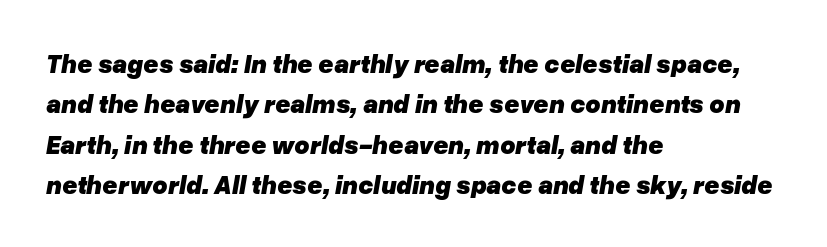
Students, observe: this is what conventionally led text looks like. Emphasis-style slanted type is in use. A clean baseline with only descenders dipping below it. Caption: standard tracking, unaltered. The passage shown is emphatically bold.
